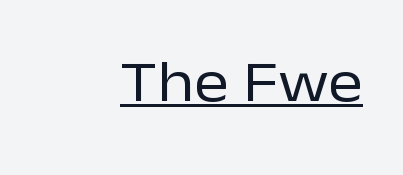
{"serif": "no", "italic": "no", "bold": "no", "weight": "regular", "width": "normal", "stroke_contrast": "low", "x_height": "medium", "monospaced": "no", "underline": "yes", "letter_spacing": "normal", "letter_spacing_em": 0.0, "glyph_px": 59}
